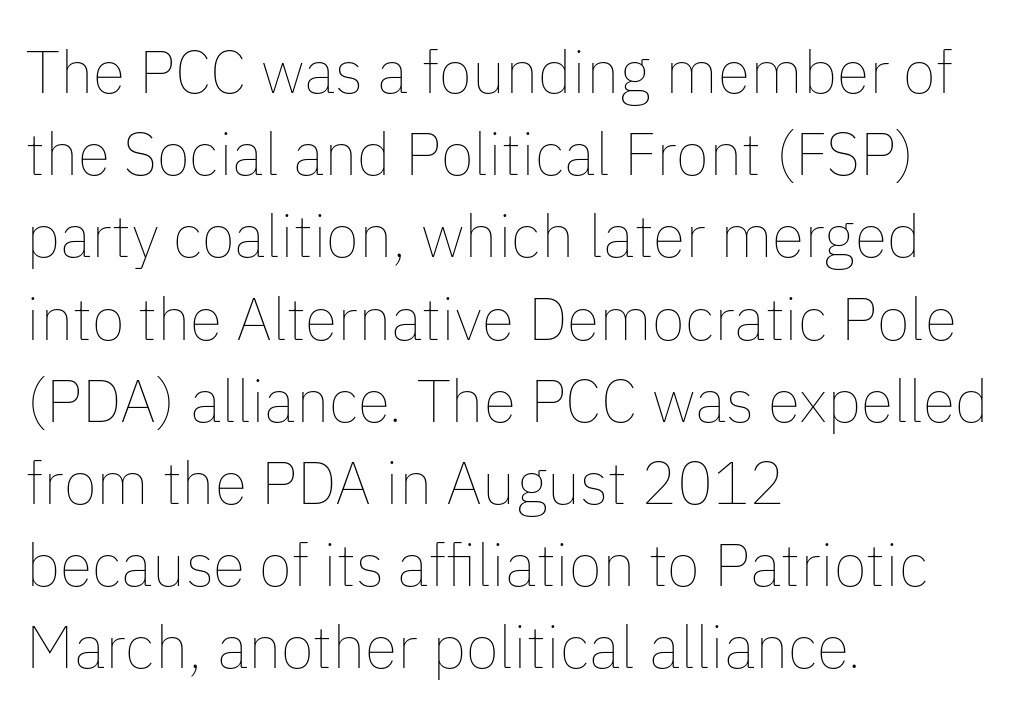
The lines sit at an ordinary, default distance from one another. Leftover space on each line is placed entirely after the last word. Letters rest on an invisible, unmarked baseline. This is not heavy type; no bold has been used. Look at the tracking — it's just the regular setting, nothing added. When letters stand straight like this, we call the style roman or upright.
